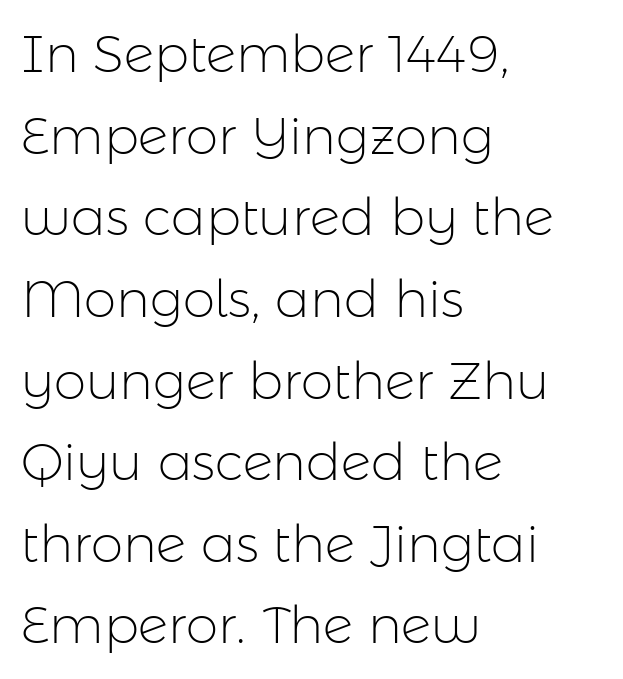
The image shows 52 px light sans-serif type, upright; set left-aligned, normal line spacing (1.57x), normal letter spacing, not underlined; low stroke contrast and a medium x-height.
